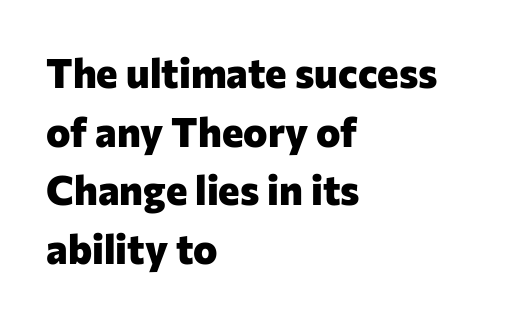
Character widths vary here, with narrow letters taking less room than wide ones. Plain, unruled lines of type. The letters sit at their default tracking, neither squeezed nor spread. How would I describe the line gaps? Plain and ordinary.
